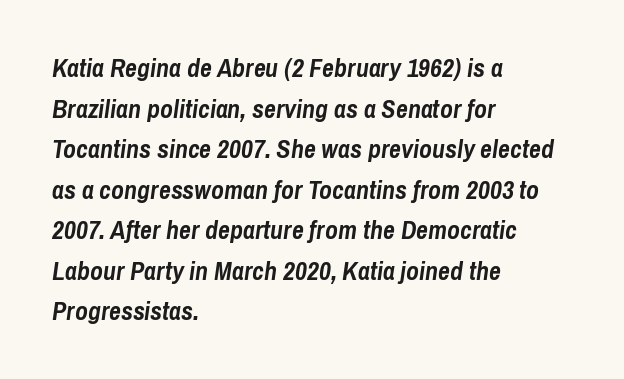
{"italic": "yes", "lean": "right", "slant_degrees": 8, "bold": "yes", "underline": "no", "align": "left", "line_spacing": "normal", "line_spacing_ratio": 1.56, "letter_spacing": "normal", "letter_spacing_em": 0.0, "glyph_px": 26}
